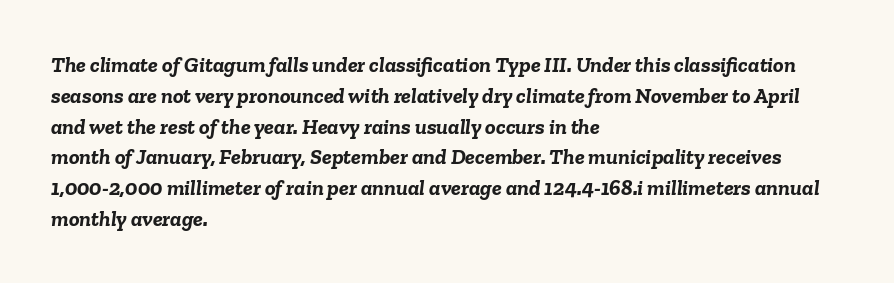
{"italic": "yes", "lean": "right", "slant_degrees": 6, "bold": "yes", "underline": "no", "align": "left", "line_spacing": "normal", "line_spacing_ratio": 1.4, "letter_spacing": "normal", "letter_spacing_em": 0.0, "glyph_px": 22}
